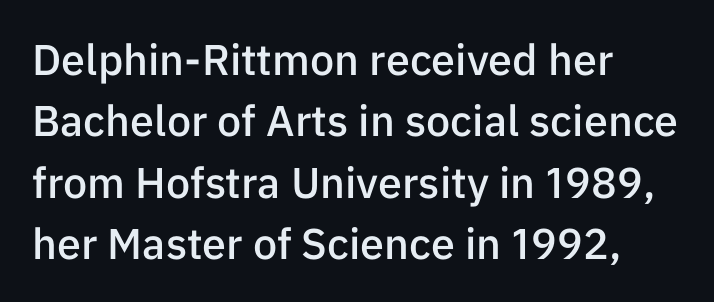
Unlike italic type, these characters show no tilt at all. Summary of vertical rhythm: regular, with standard interline spacing. Layout note: lines flush left. Honestly, the letter spacing is just normal — you wouldn't notice it. Decoration check: the copy has no underline.
